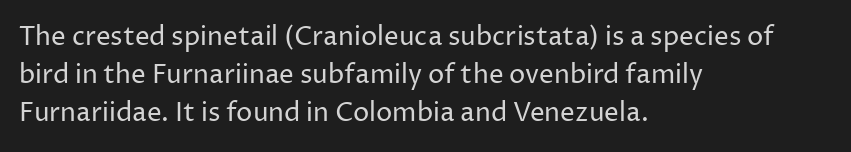
{"italic": "no", "bold": "no", "underline": "no", "align": "left", "line_spacing": "normal", "line_spacing_ratio": 1.47, "letter_spacing": "normal", "letter_spacing_em": 0.0, "glyph_px": 26}
